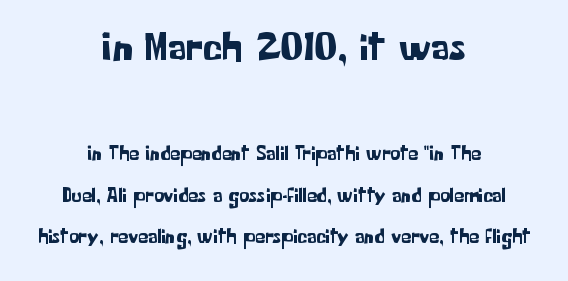
Q: Is the text italic (slanted)? A: No, it is upright.
Q: Is the typeface a serif or a sans-serif typeface? A: Sans-serif.
Q: Is the text underlined? A: No.
Q: How is the paragraph aligned? A: Centered.
Q: Is the spacing between letters normal or unusually wide? A: Normal.
Q: Is the spacing between lines tight, normal or loose? A: Loose.
Q: Which block of text is set in a larger size, the first (top) or the second (bottom)? A: The first (top) one.
Q: Width (condensed, normal, or wide)? A: Normal.
Q: Stroke contrast? A: Low.
Q: x-height? A: Medium.
Q: Monospaced? A: No.
